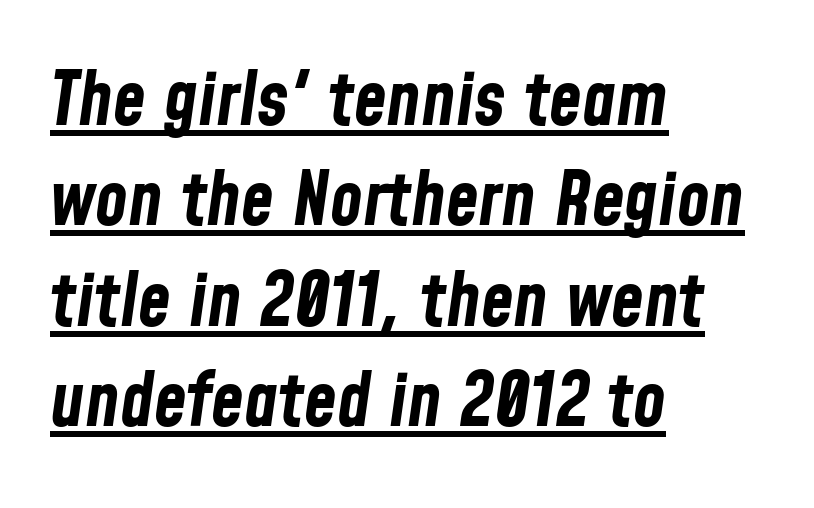
Q: Is the text bold? A: Yes.
Q: Is the text italic (slanted)? A: Yes, it leans right by about 8 degrees.
Q: Is the text underlined? A: Yes.
Q: How is the paragraph aligned? A: Left-aligned.
Q: Is the spacing between letters normal or unusually wide? A: Normal.
Q: Is the spacing between lines tight, normal or loose? A: Normal.
Q: Width (condensed, normal, or wide)? A: Condensed.
Q: Stroke contrast? A: Low.
Q: x-height? A: Medium.
Q: Monospaced? A: No.
